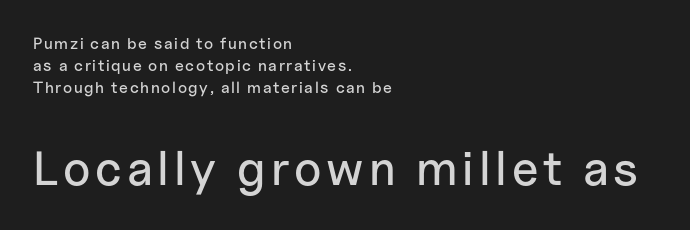
Q: Is the text italic (slanted)? A: No, it is upright.
Q: Is the typeface a serif or a sans-serif typeface? A: Sans-serif.
Q: Is the text underlined? A: No.
Q: How is the paragraph aligned? A: Left-aligned.
Q: Is the spacing between lines tight, normal or loose? A: Normal.
Q: Which block of text is set in a larger size, the first (top) or the second (bottom)? A: The second (bottom) one.
Q: Width (condensed, normal, or wide)? A: Normal.
Q: Stroke contrast? A: Low.
Q: x-height? A: Medium.
Q: Monospaced? A: No.
